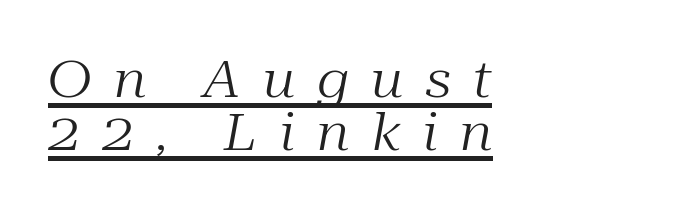
Character widths vary here, with narrow letters taking less room than wide ones. Stem width sits at or under what a default text font uses. Every word sits above its own underline. Tightly led — the rows are bunched.
